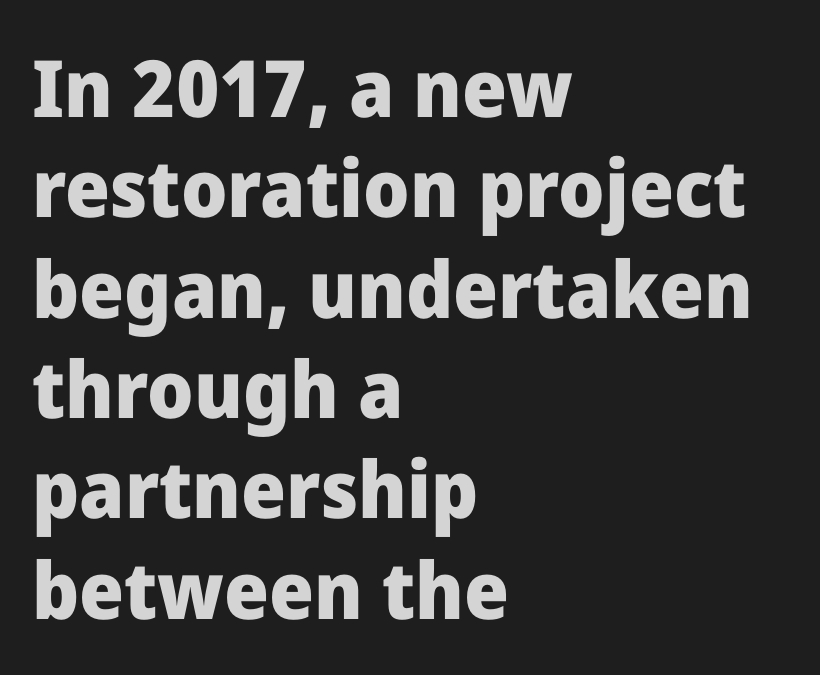
{"serif": "no", "italic": "no", "bold": "yes", "weight": "heavy", "width": "normal", "stroke_contrast": "low", "x_height": "medium", "monospaced": "no", "underline": "no", "align": "left", "line_spacing": "normal", "line_spacing_ratio": 1.27, "letter_spacing": "normal", "letter_spacing_em": 0.0, "glyph_px": 79}
